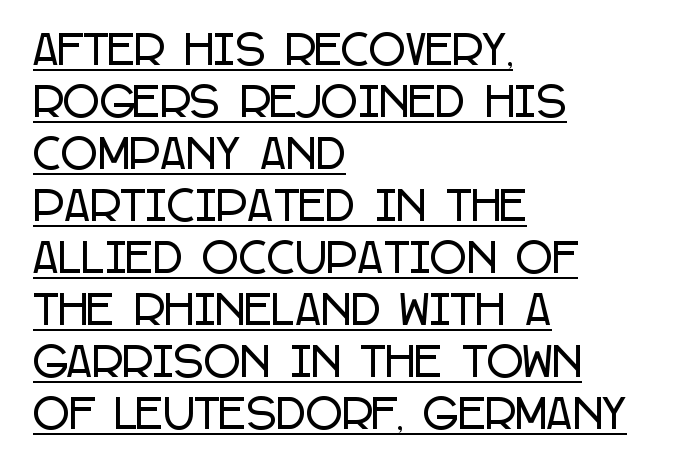
The designer left line spacing at the default. There is no visible air inserted between adjacent glyphs. This is underlined copy, the kind a proofreader might mark for attention. Each letter keeps its own natural width here, so spacing adapts to shape. Each letter's strokes conclude bluntly, with no projecting serifs.
